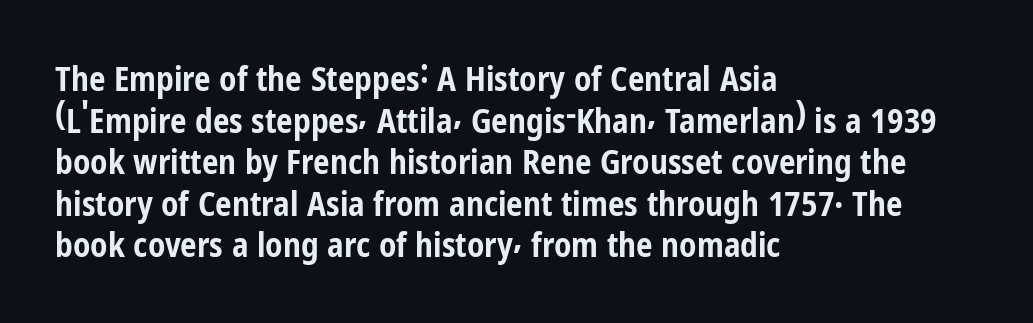
{"serif": "no", "italic": "no", "bold": "yes", "weight": "bold", "width": "condensed", "stroke_contrast": "low", "x_height": "medium", "monospaced": "no", "underline": "no", "align": "left", "line_spacing": "normal", "line_spacing_ratio": 1.26, "letter_spacing": "normal", "letter_spacing_em": 0.0, "glyph_px": 33}
